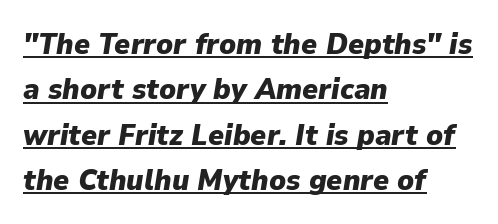
{"italic": "yes", "lean": "right", "slant_degrees": 9, "bold": "yes", "weight": "heavy", "width": "normal", "stroke_contrast": "low", "x_height": "medium", "monospaced": "no", "underline": "yes", "align": "left", "line_spacing": "normal", "line_spacing_ratio": 1.51, "letter_spacing": "normal", "letter_spacing_em": 0.0, "glyph_px": 30}
